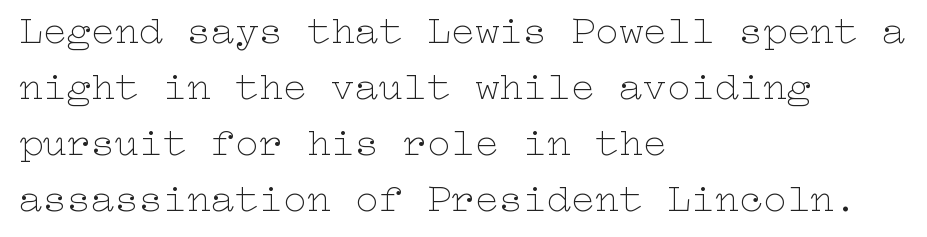
The lines in this sample share a left origin and differ only in where they stop. The font is comparable to plain body text, perhaps lighter. Compared with typical paragraphs, the rows here are spaced about the same. This is roman type, the default non-slanted kind.
